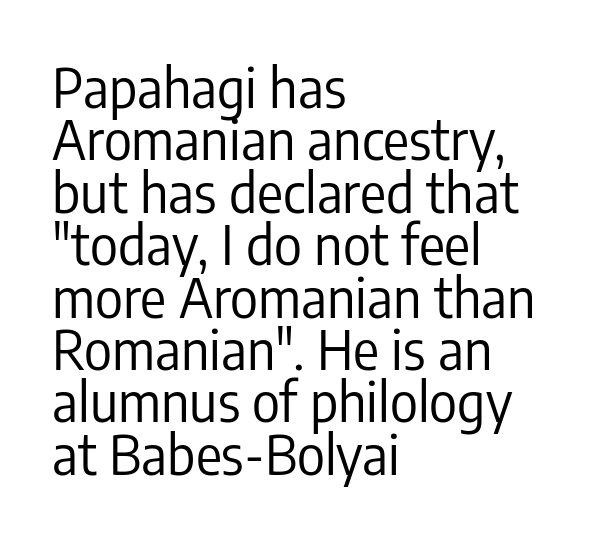
The image shows 54 px regular-weight, condensed sans-serif type, upright; set left-aligned, tight line spacing (0.97x), normal letter spacing, not underlined; low stroke contrast and a medium x-height.
